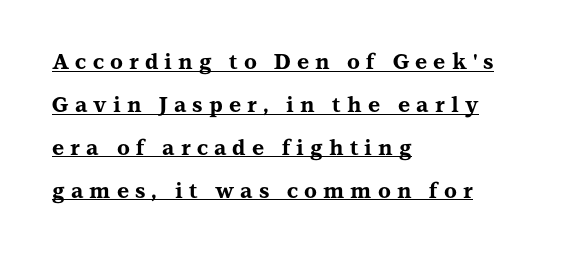
The image shows 21 px bold type, upright; set left-aligned, loose line spacing (2.04x), unusually wide letter spacing (+0.29 em), underlined.
